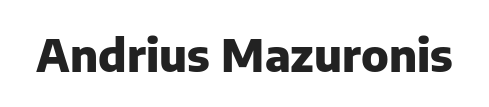
The image shows 45 px heavy sans-serif type, upright; set normal letter spacing, not underlined; low stroke contrast and a medium x-height.
